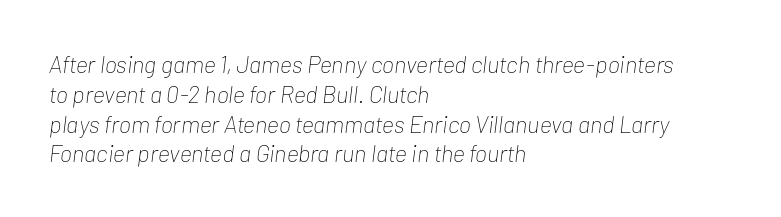
{"italic": "yes", "lean": "right", "slant_degrees": 7, "bold": "no", "underline": "no", "align": "left", "line_spacing_ratio": 1.24, "letter_spacing": "normal", "letter_spacing_em": 0.0, "glyph_px": 24}
